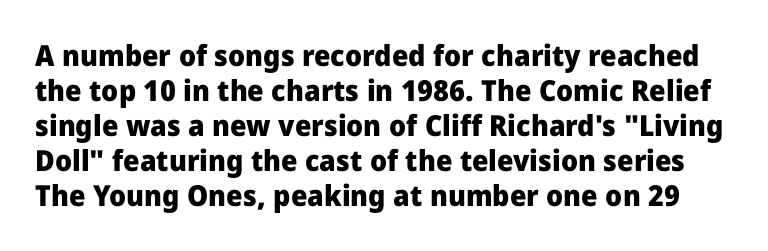
{"serif": "no", "italic": "no", "bold": "yes", "weight": "heavy", "width": "normal", "stroke_contrast": "low", "x_height": "medium", "monospaced": "no", "underline": "no", "line_spacing_ratio": 1.21, "letter_spacing": "normal", "letter_spacing_em": 0.0, "glyph_px": 29}
